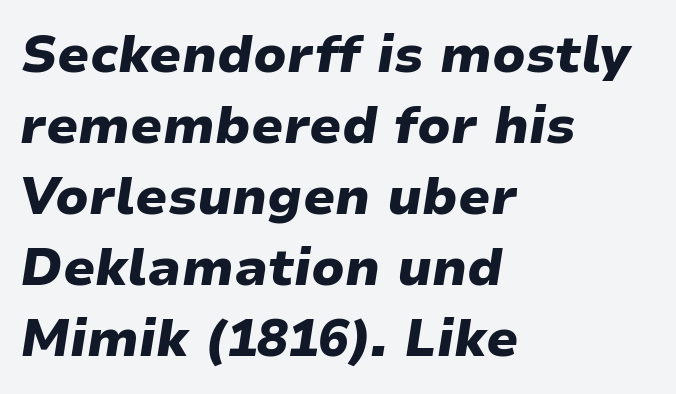
{"italic": "yes", "lean": "right", "slant_degrees": 9, "bold": "yes", "weight": "heavy", "width": "wide", "stroke_contrast": "low", "x_height": "medium", "monospaced": "no", "underline": "no", "align": "left", "line_spacing": "normal", "line_spacing_ratio": 1.39, "letter_spacing": "normal", "letter_spacing_em": 0.0, "glyph_px": 51}
